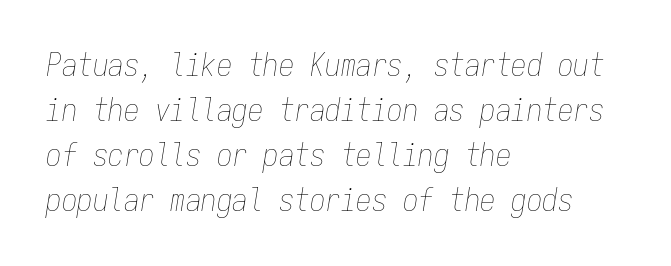
{"italic": "yes", "lean": "right", "slant_degrees": 9, "bold": "no", "weight": "thin", "width": "condensed", "stroke_contrast": "low", "x_height": "medium", "monospaced": "yes", "underline": "no", "align": "left", "line_spacing": "normal", "line_spacing_ratio": 1.45, "letter_spacing": "normal", "letter_spacing_em": 0.0, "glyph_px": 31}
